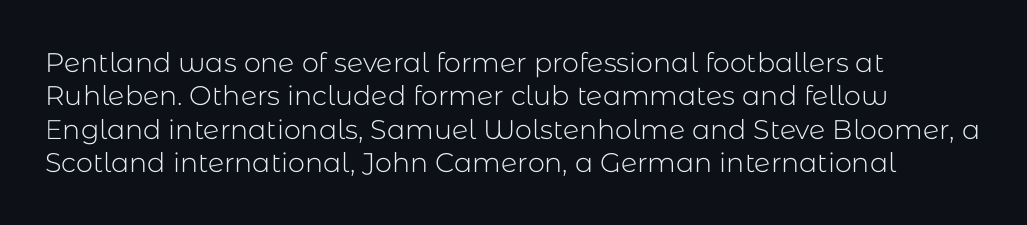
No letter is thick-stroked: the sample isn't bold. This rendering leaves character spacing at its baseline value. A bare baseline throughout the passage. Line beginnings align vertically; line endings do not. This sample uses an upright cut, with every glyph sitting square on the baseline.
